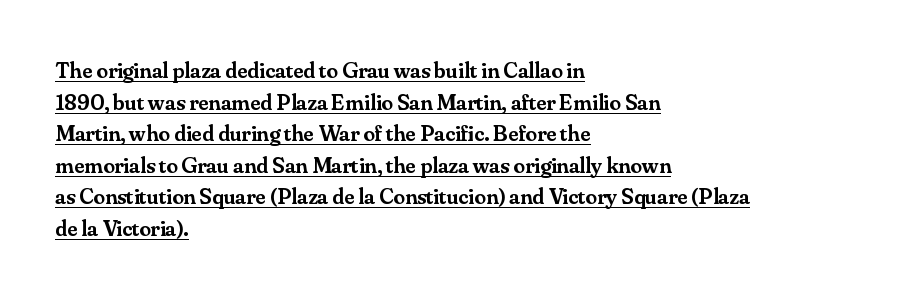
Q: Is the text bold? A: Semi-bold.
Q: Is the text italic (slanted)? A: No, it is upright.
Q: Is the text underlined? A: Yes.
Q: How is the paragraph aligned? A: Left-aligned.
Q: Is the spacing between letters normal or unusually wide? A: Normal.
Q: Is the spacing between lines tight, normal or loose? A: Normal.
